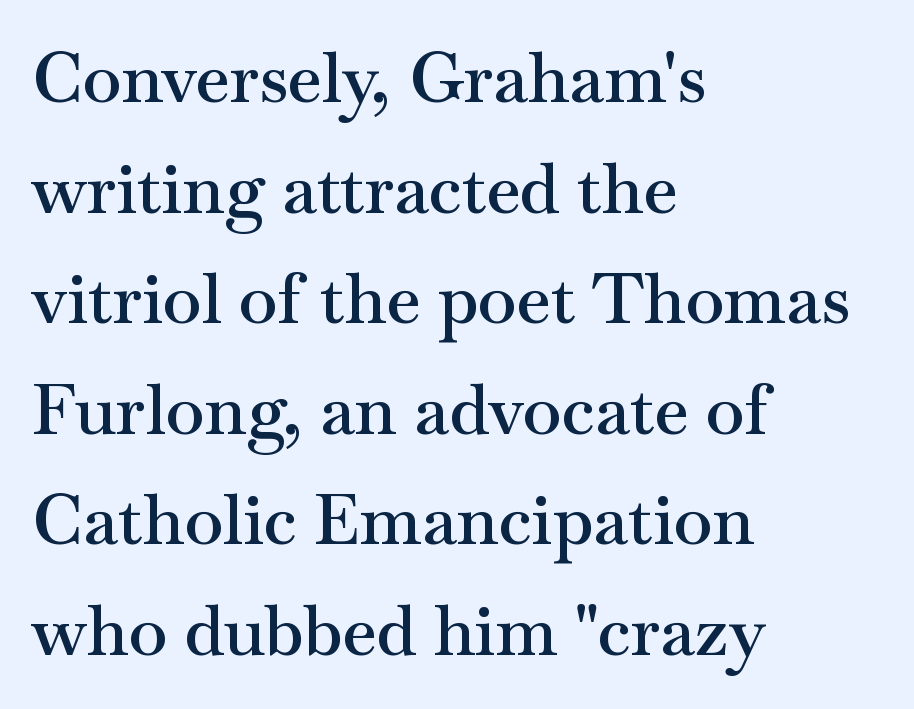
The image shows 70 px semibold, wide serif type, upright; set left-aligned, normal line spacing (1.58x), normal letter spacing, not underlined; medium stroke contrast and a small x-height.
